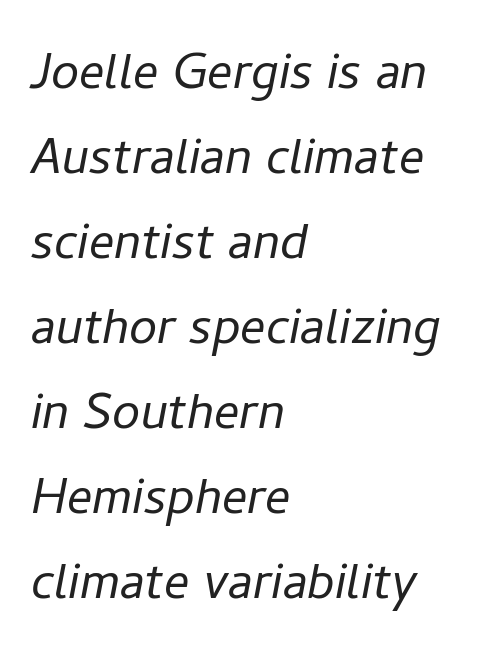
Q: Is the text bold? A: No.
Q: Is the text italic (slanted)? A: Yes, it leans right by about 11 degrees.
Q: Is the text underlined? A: No.
Q: How is the paragraph aligned? A: Left-aligned.
Q: Is the spacing between letters normal or unusually wide? A: Normal.
Q: Is the spacing between lines tight, normal or loose? A: Normal.
Q: Width (condensed, normal, or wide)? A: Normal.
Q: Stroke contrast? A: Low.
Q: x-height? A: Medium.
Q: Monospaced? A: No.
